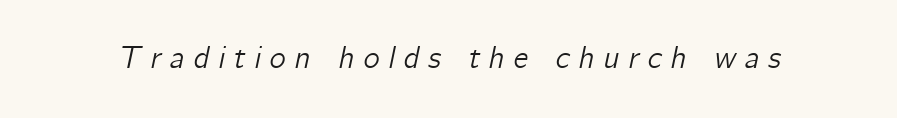
Q: Is the text italic (slanted)? A: Yes, it leans right by about 12 degrees.
Q: Is the text underlined? A: No.
Q: Is the spacing between letters normal or unusually wide? A: Unusually wide.
Q: Width (condensed, normal, or wide)? A: Normal.
Q: Stroke contrast? A: Low.
Q: x-height? A: Medium.
Q: Monospaced? A: No.
